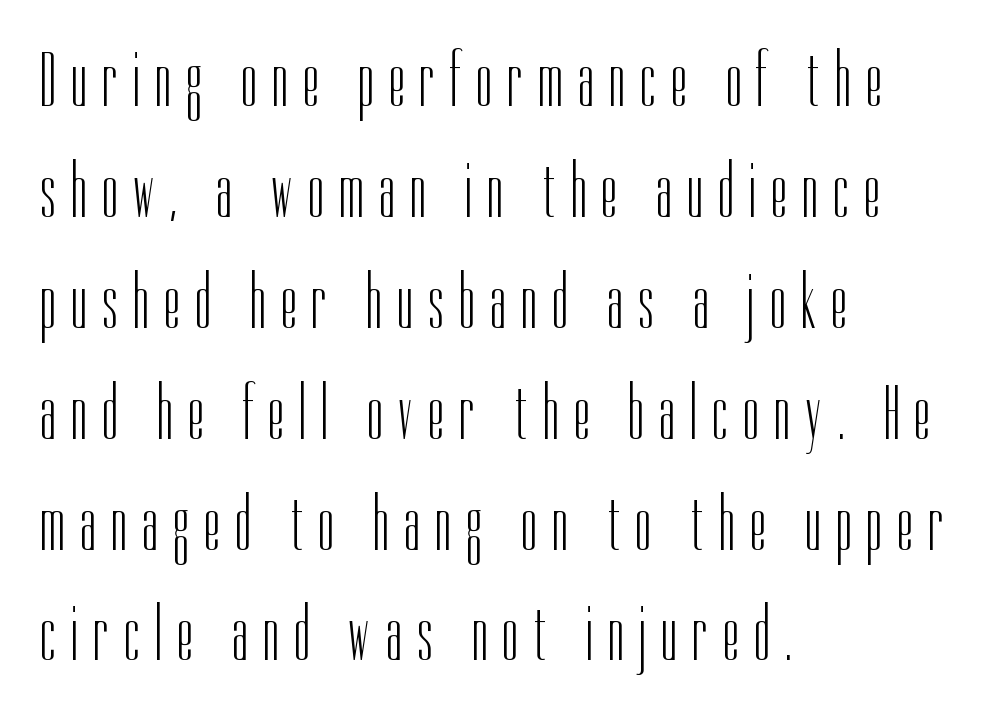
Q: Is the text bold? A: No.
Q: Is the text italic (slanted)? A: No, it is upright.
Q: Is the typeface a serif or a sans-serif typeface? A: Sans-serif.
Q: Is the text underlined? A: No.
Q: How is the paragraph aligned? A: Left-aligned.
Q: Is the spacing between letters normal or unusually wide? A: Unusually wide.
Q: Is the spacing between lines tight, normal or loose? A: Normal.
Q: Width (condensed, normal, or wide)? A: Condensed.
Q: Stroke contrast? A: Low.
Q: x-height? A: Medium.
Q: Monospaced? A: No.
